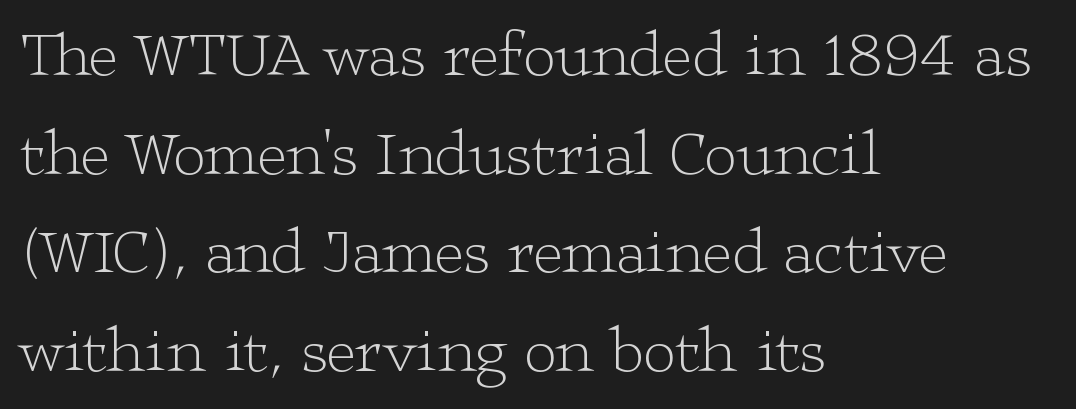
{"serif": "yes", "italic": "no", "bold": "no", "weight": "light", "width": "wide", "stroke_contrast": "low", "x_height": "medium", "monospaced": "no", "underline": "no", "align": "left", "line_spacing": "normal", "line_spacing_ratio": 1.54, "letter_spacing": "normal", "letter_spacing_em": 0.0, "glyph_px": 64}
